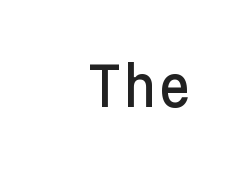
The image shows 54 px sans-serif type, upright; set normal letter spacing, not underlined; low stroke contrast and a medium x-height.
